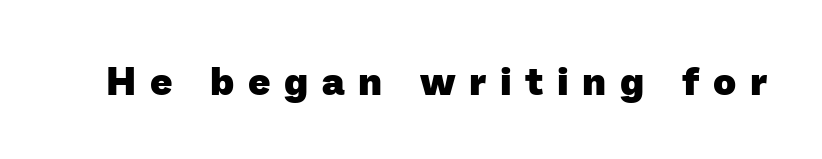
Here the designer chose a conventional face with non-uniform glyph widths. Stroke thickness is high; the sample reads as a true bold. Note: no serifs on the glyphs. This rendering widens character spacing well past its baseline value. Clear beneath every line of the passage.
